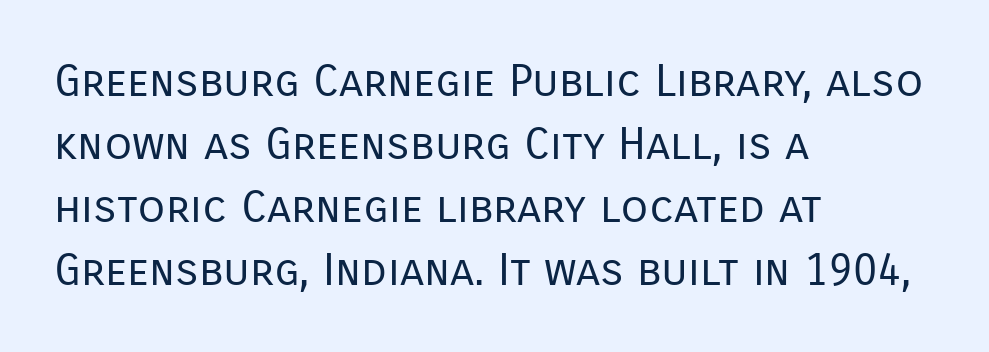
{"serif": "no", "italic": "no", "bold": "no", "weight": "regular", "width": "normal", "stroke_contrast": "low", "x_height": "medium", "monospaced": "no", "underline": "no", "align": "left", "line_spacing": "normal", "line_spacing_ratio": 1.4, "letter_spacing": "normal", "letter_spacing_em": 0.0, "glyph_px": 45}
